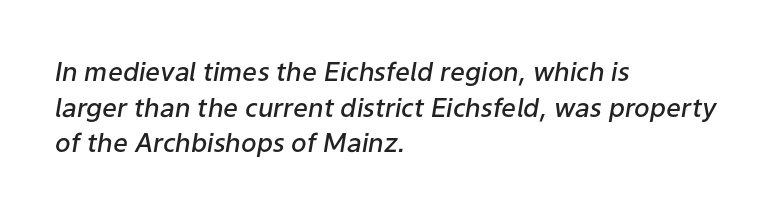
Q: Is the text bold? A: Semi-bold.
Q: Is the text italic (slanted)? A: Yes, it leans right by about 9 degrees.
Q: Is the text underlined? A: No.
Q: How is the paragraph aligned? A: Left-aligned.
Q: Is the spacing between letters normal or unusually wide? A: Normal.
Q: Is the spacing between lines tight, normal or loose? A: Normal.
